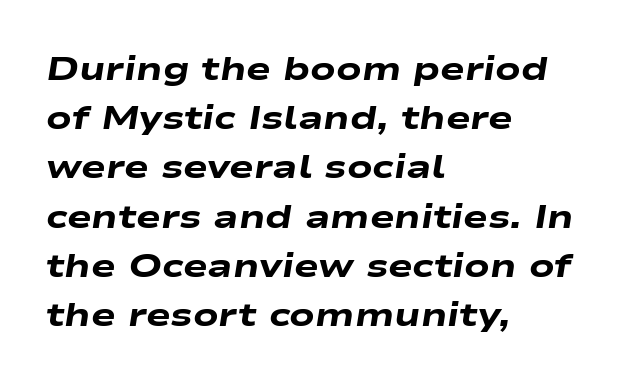
Q: Is the text bold? A: Yes.
Q: Is the text italic (slanted)? A: Yes, it leans right by about 9 degrees.
Q: Is the text underlined? A: No.
Q: How is the paragraph aligned? A: Left-aligned.
Q: Is the spacing between letters normal or unusually wide? A: Normal.
Q: Is the spacing between lines tight, normal or loose? A: Normal.
Q: Width (condensed, normal, or wide)? A: Wide.
Q: Stroke contrast? A: Low.
Q: x-height? A: Medium.
Q: Monospaced? A: No.
